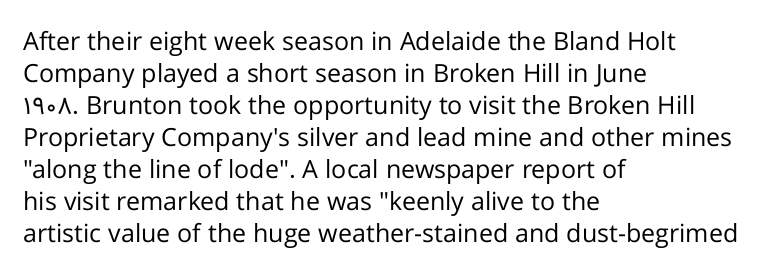
Glance below the letters and you will spot only blank space. The weight tops out at a normal text grade. Teacher's note: observe the even left margin — that is flush-left alignment. Interline gaps are of average width in this sample. In terms of posture, this sample is upright.
